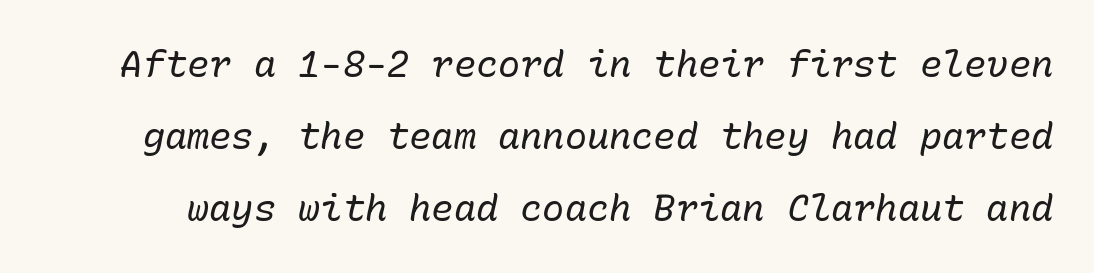
The zone under the glyphs is completely vacant. Weight: in the light-to-regular range. The rendering uses typewriter-style spacing with identical character cells. The axis of the letterforms is tilted away from vertical.
